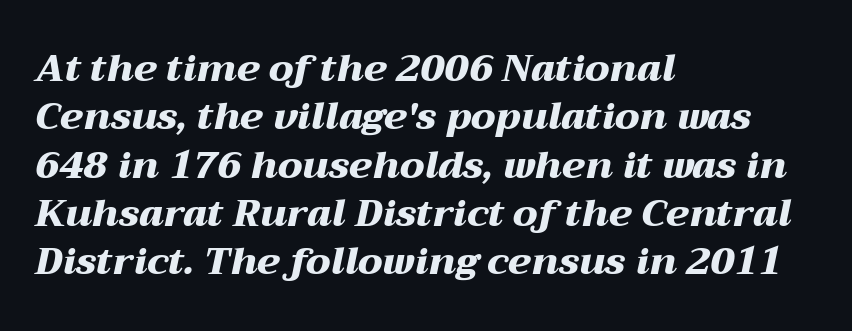
How are the letters spaced? Ordinarily, with no added tracking. Has an underline been added? It has not. Character widths vary here, with narrow letters taking less room than wide ones. The text carries the slant typical of an italic or oblique font.
